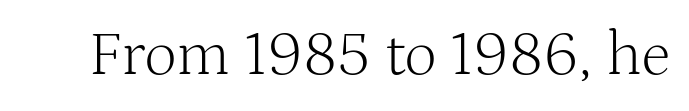
{"serif": "yes", "italic": "no", "bold": "no", "weight": "light", "width": "normal", "stroke_contrast": "medium", "x_height": "medium", "monospaced": "no", "underline": "no", "letter_spacing": "normal", "letter_spacing_em": 0.0, "glyph_px": 63}
